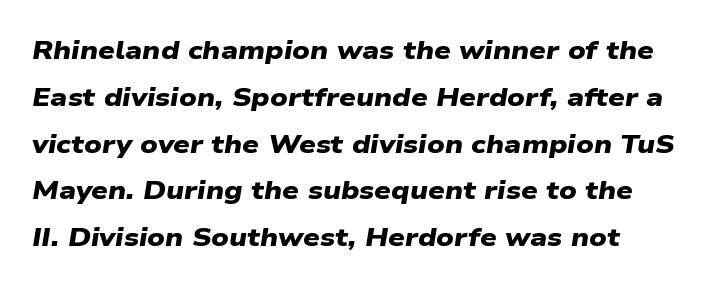
Any mark beneath the type? The region is blank. Typesetter's note: full bold, strokes at maximum text heaviness. Short note: letters normally spaced.
